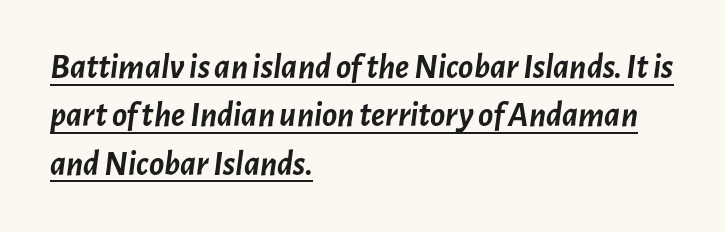
{"italic": "yes", "lean": "right", "slant_degrees": 7, "bold": "yes", "weight": "semibold", "width": "normal", "stroke_contrast": "low", "x_height": "medium", "monospaced": "no", "underline": "yes", "align": "left", "line_spacing": "normal", "line_spacing_ratio": 1.38, "letter_spacing": "normal", "letter_spacing_em": 0.0, "glyph_px": 35}
